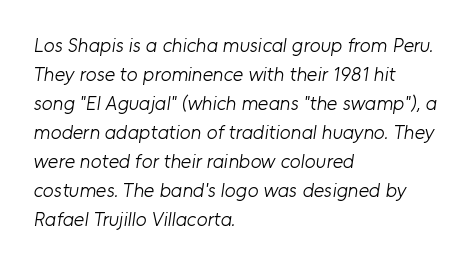
This is not heavy type; no bold has been used. The rag falls on the right side of this text block. Descenders hang freely into open space. What's the leading like? Ordinary, nothing unusual. Is the letter spacing exaggerated? No — it looks like the ordinary default.
